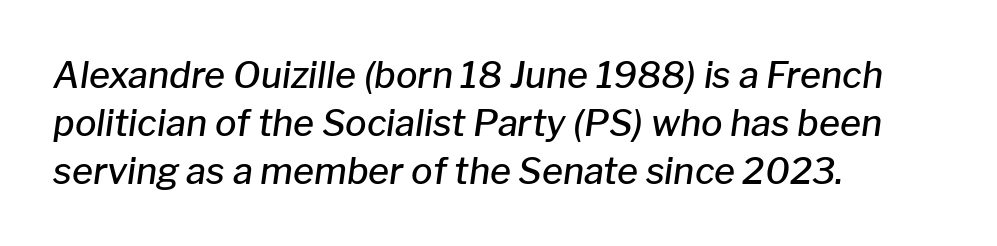
Q: Is the text bold? A: Semi-bold.
Q: Is the text italic (slanted)? A: Yes, it leans right by about 8 degrees.
Q: Is the text underlined? A: No.
Q: How is the paragraph aligned? A: Left-aligned.
Q: Is the spacing between letters normal or unusually wide? A: Normal.
Q: Is the spacing between lines tight, normal or loose? A: Normal.
Q: Width (condensed, normal, or wide)? A: Normal.
Q: Stroke contrast? A: Low.
Q: x-height? A: Medium.
Q: Monospaced? A: No.
